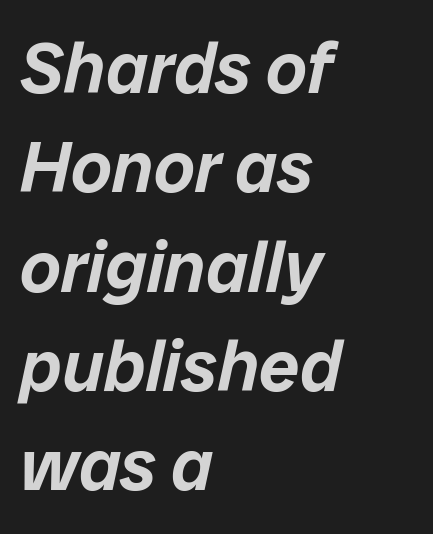
These lines keep a tight, regular rhythm from letter to letter. This is oblique type, the kind used for emphasis or titles. Do the characters align in a grid? No, the font is proportional. Letters rest on an invisible, unmarked baseline. Leftover space on each line is placed entirely after the last word.
